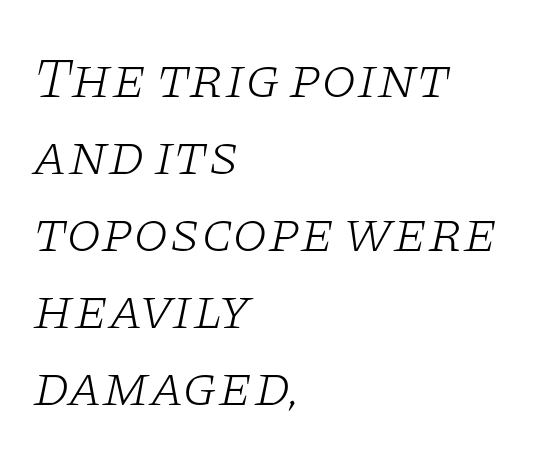
{"serif": "yes", "italic": "yes", "lean": "right", "slant_degrees": 11, "bold": "no", "weight": "light", "width": "wide", "stroke_contrast": "low", "x_height": "large", "monospaced": "no", "underline": "no", "align": "left", "line_spacing": "normal", "line_spacing_ratio": 1.35, "letter_spacing": "normal", "letter_spacing_em": 0.0, "glyph_px": 57}
